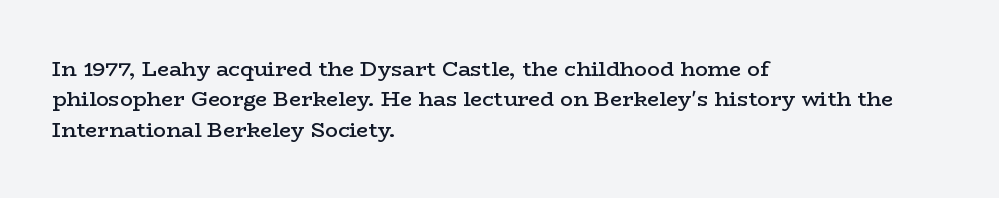
Inter-character spacing is left at the font's built-in metrics. Posture: straight, roman, zero tilt. These lines carry some extra weight — a demibold, not a full bold. The paragraph has a hard left edge and a soft right edge. Regular leading. Decoration check: the copy has no underline.
